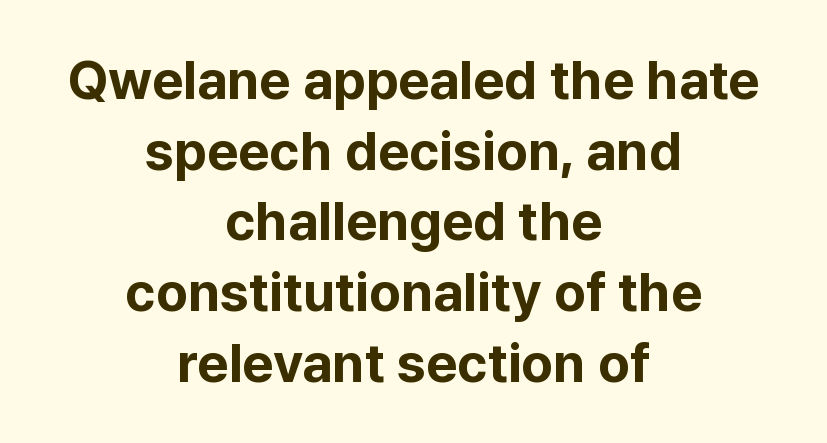
Q: Is the text bold? A: Yes.
Q: Is the text italic (slanted)? A: No, it is upright.
Q: Is the typeface a serif or a sans-serif typeface? A: Sans-serif.
Q: Is the text underlined? A: No.
Q: How is the paragraph aligned? A: Centered.
Q: Is the spacing between letters normal or unusually wide? A: Normal.
Q: Is the spacing between lines tight, normal or loose? A: Normal.
Q: Width (condensed, normal, or wide)? A: Normal.
Q: Stroke contrast? A: Low.
Q: x-height? A: Medium.
Q: Monospaced? A: No.
